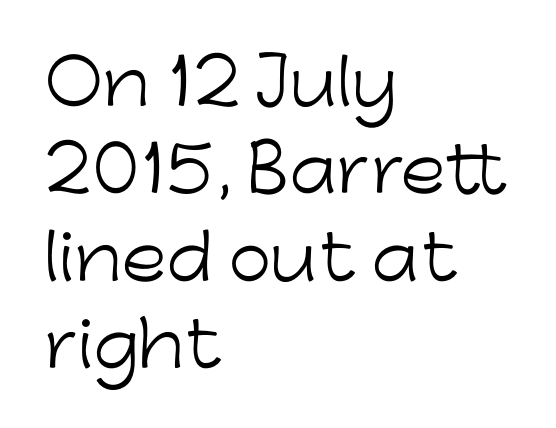
The image shows 62 px light sans-serif type, upright; set left-aligned, normal line spacing (1.41x), normal letter spacing, not underlined; low stroke contrast and a medium x-height.
